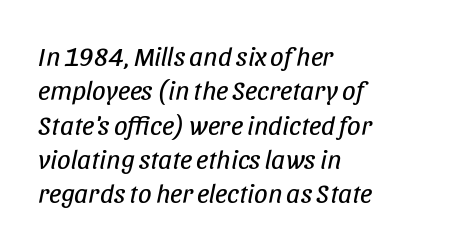
The image shows 27 px text type, italic (leaning right); set left-aligned, normal line spacing (1.27x), normal letter spacing, not underlined.
